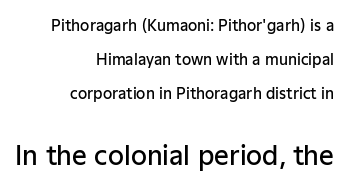
The lines are spread far apart with generous leading. There is no visible air inserted between adjacent glyphs. The font is running at a semibold setting, under full bold. The rag falls on the left side of this text block. Nobody drew a line under any word here. This layout puts the modest block above and the oversized block below.
